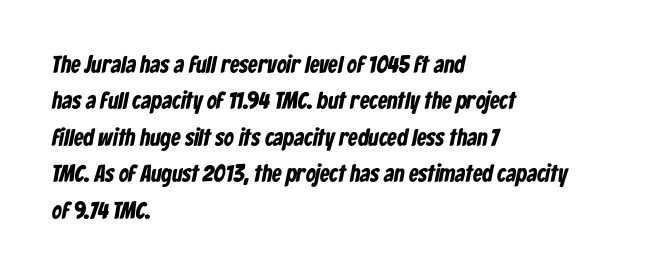
Q: Is the text bold? A: Yes.
Q: Is the text underlined? A: No.
Q: How is the paragraph aligned? A: Left-aligned.
Q: Is the spacing between letters normal or unusually wide? A: Normal.
Q: Is the spacing between lines tight, normal or loose? A: Normal.
